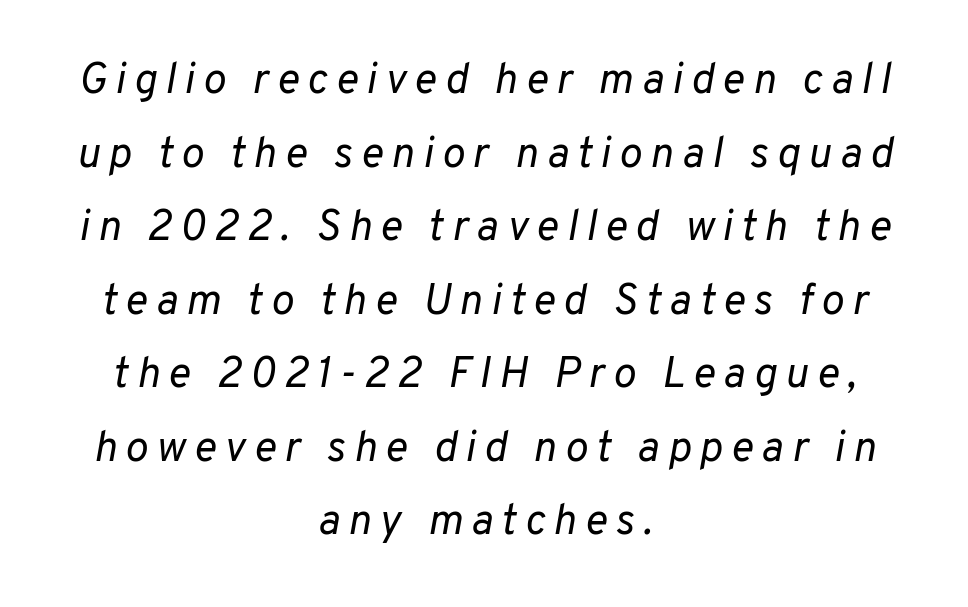
Note the varied advance widths — an 'i' is clearly narrower than an 'm'. An italicized treatment has been applied to the whole sample. Any mark beneath the type? The region is blank. Horizontal alignment here is central, giving a formal, balanced look. Compared with a typical body face, this is equally light or lighter still.
